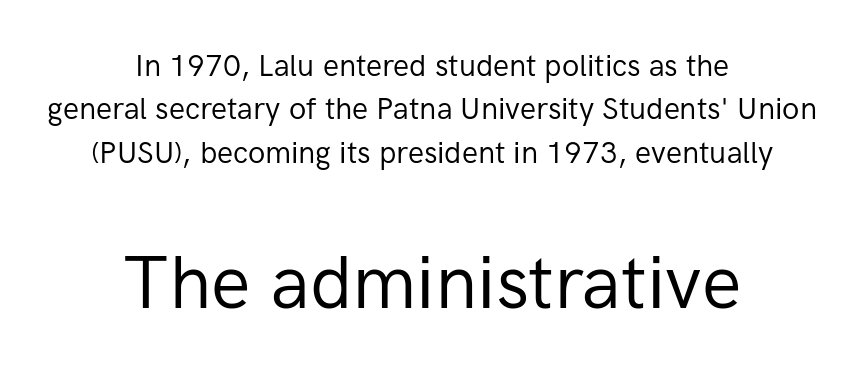
{"serif": "no", "italic": "no", "bold": "no", "weight": "regular", "width": "normal", "stroke_contrast": "low", "x_height": "medium", "monospaced": "no", "underline": "no", "align": "center", "line_spacing": "normal", "line_spacing_ratio": 1.45, "letter_spacing": "normal", "letter_spacing_em": 0.0, "larger_block": "second", "size_ratio": 2.47, "glyph_px": 74}
